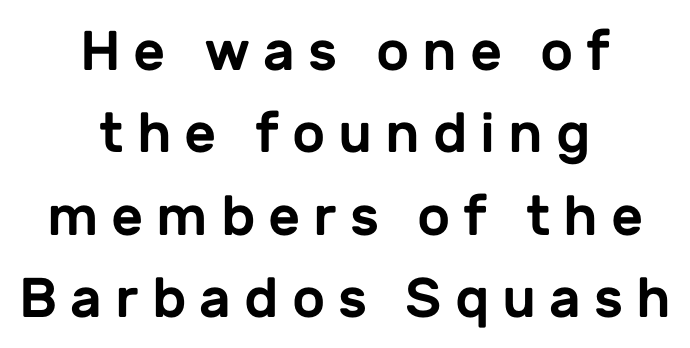
The image shows 56 px sans-serif type, upright; set centered, normal line spacing (1.47x), unusually wide letter spacing (+0.23 em), not underlined; low stroke contrast and a medium x-height.
